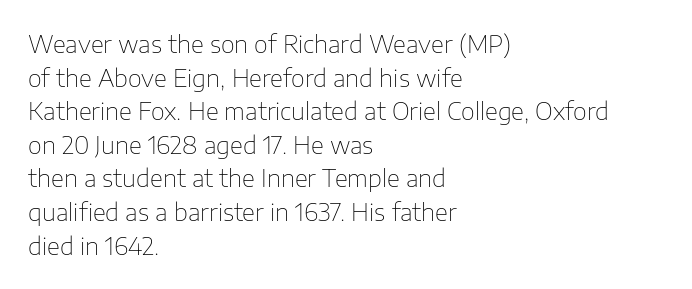
The image shows 24 px text type, upright; set left-aligned, normal line spacing (1.4x), normal letter spacing, not underlined.
